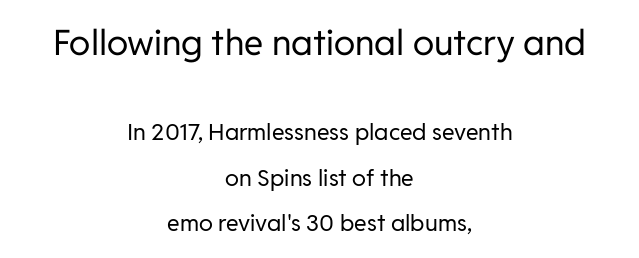
The image shows 35 px regular-weight sans-serif type, upright; set centered, loose line spacing (1.98x), normal letter spacing, not underlined; the first (top) block is 1.52x larger; low stroke contrast and a medium x-height.
